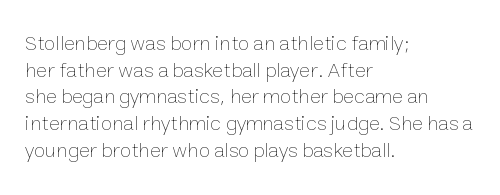
Q: Is the text bold? A: No.
Q: Is the text italic (slanted)? A: No, it is upright.
Q: Is the text underlined? A: No.
Q: How is the paragraph aligned? A: Left-aligned.
Q: Is the spacing between letters normal or unusually wide? A: Normal.
Q: Is the spacing between lines tight, normal or loose? A: Normal.
